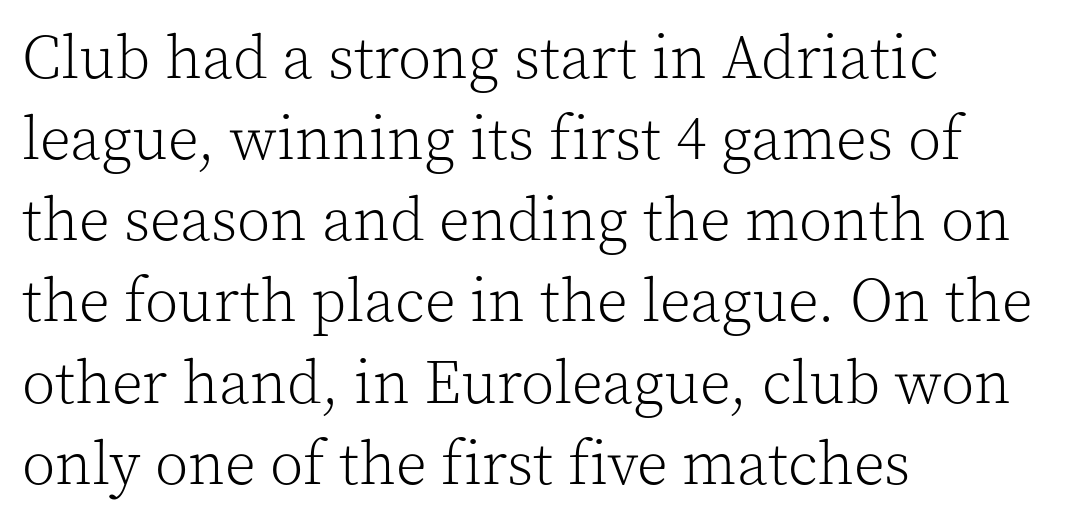
Q: Is the text bold? A: No.
Q: Is the text italic (slanted)? A: No, it is upright.
Q: Is the typeface a serif or a sans-serif typeface? A: Serif.
Q: Is the text underlined? A: No.
Q: How is the paragraph aligned? A: Left-aligned.
Q: Is the spacing between letters normal or unusually wide? A: Normal.
Q: Is the spacing between lines tight, normal or loose? A: Normal.
Q: Width (condensed, normal, or wide)? A: Normal.
Q: x-height? A: Medium.
Q: Monospaced? A: No.
